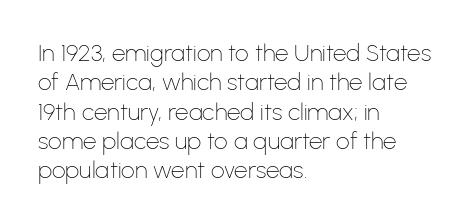
Notice how the stems are strictly vertical — no italics here. Standard letterfit; no display-style spreading of the glyphs. The space beneath each line is pristine and unruled. Counters stay open thanks to moderate or lighter strokes. A classic flush-left, rag-right setting is used for this passage.
